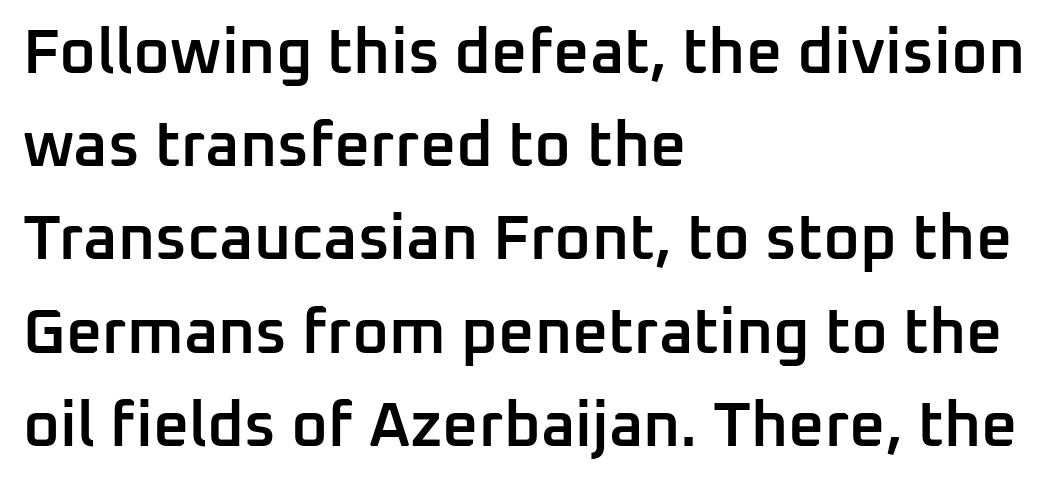
{"serif": "no", "italic": "no", "bold": "semi", "weight": "semibold", "width": "normal", "stroke_contrast": "low", "x_height": "medium", "monospaced": "no", "underline": "no", "align": "left", "line_spacing": "normal", "line_spacing_ratio": 1.48, "letter_spacing": "normal", "letter_spacing_em": 0.0, "glyph_px": 63}
